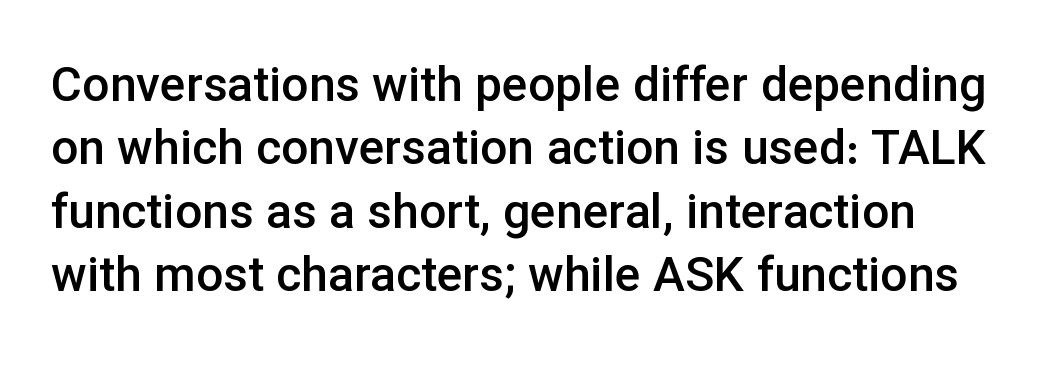
The image shows 48 px semibold sans-serif type, upright; set normal line spacing (1.32x), normal letter spacing, not underlined; low stroke contrast and a medium x-height.
